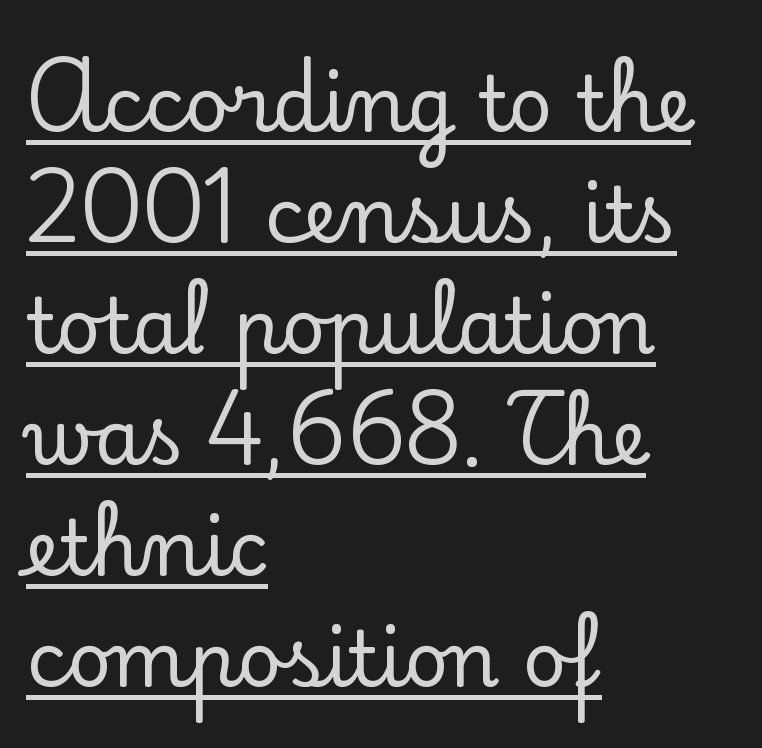
The image shows 76 px serif type, upright; set left-aligned, normal line spacing (1.46x), normal letter spacing, underlined; low stroke contrast and a small x-height.
